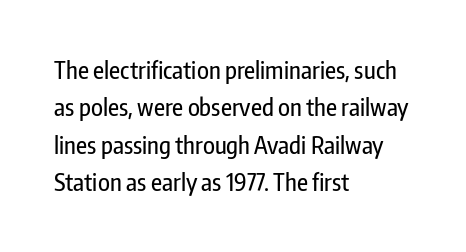
{"italic": "no", "underline": "no", "align": "left", "line_spacing": "normal", "line_spacing_ratio": 1.56, "letter_spacing": "normal", "letter_spacing_em": 0.0, "glyph_px": 24}
